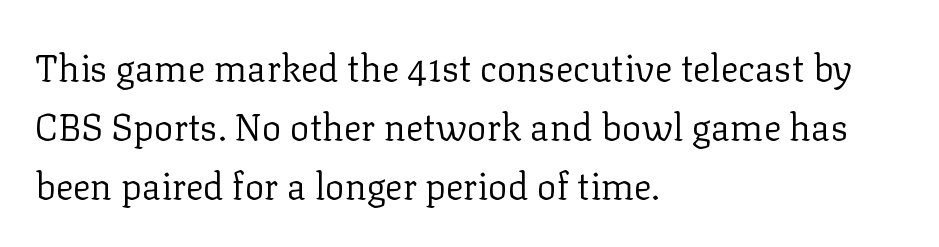
Every row of glyphs begins at an identical x-position on the left. Here the designer chose a conventional face with non-uniform glyph widths. Characters remain perfectly vertical along every line. Look at the bottom of the vertical strokes: they flare into serifs here. Does the leading feel generous? No, just average.
